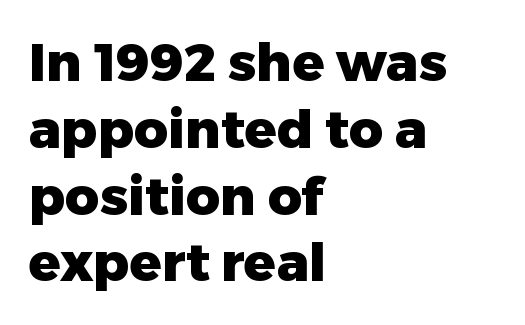
{"serif": "no", "italic": "no", "bold": "yes", "weight": "heavy", "width": "normal", "stroke_contrast": "low", "x_height": "medium", "monospaced": "no", "underline": "no", "align": "left", "line_spacing": "normal", "line_spacing_ratio": 1.26, "letter_spacing": "normal", "letter_spacing_em": 0.0, "glyph_px": 53}
